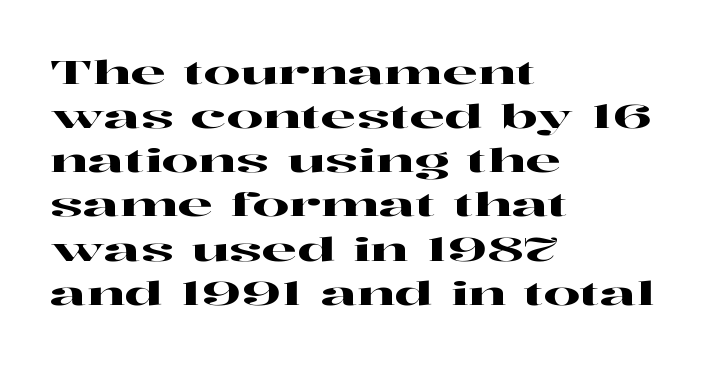
{"serif": "yes", "italic": "no", "width": "wide", "stroke_contrast": "high", "x_height": "medium", "monospaced": "no", "underline": "no", "align": "left", "line_spacing": "normal", "line_spacing_ratio": 1.38, "letter_spacing": "normal", "letter_spacing_em": 0.0, "glyph_px": 32}
